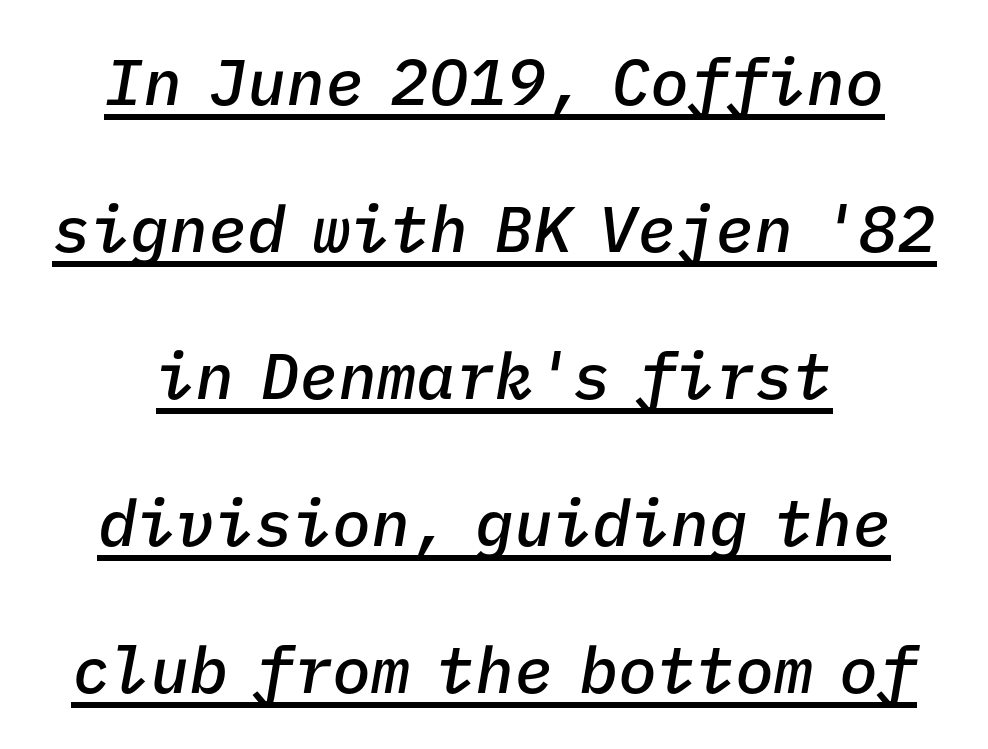
Underlined type. Characters follow at the spacing the type designer built in. This is oblique type, the kind used for emphasis or titles. Successive baselines arrive slowly, with a big drop between each.
